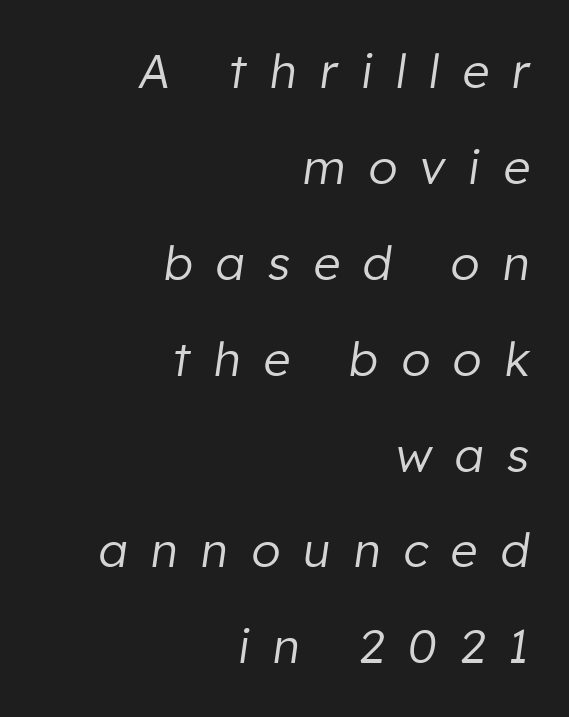
The image shows 47 px regular-weight type, italic (leaning right); set right-aligned, loose line spacing (2.04x), unusually wide letter spacing (+0.49 em), not underlined; low stroke contrast and a medium x-height.
